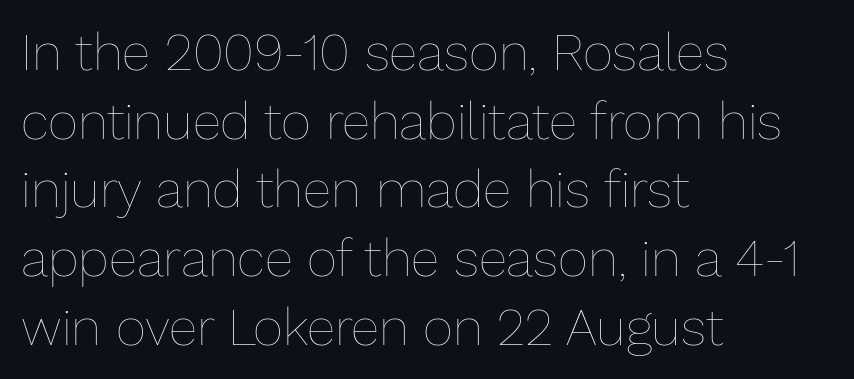
Q: Is the text bold? A: No.
Q: Is the text italic (slanted)? A: No, it is upright.
Q: Is the text underlined? A: No.
Q: How is the paragraph aligned? A: Left-aligned.
Q: Is the spacing between letters normal or unusually wide? A: Normal.
Q: Is the spacing between lines tight, normal or loose? A: Normal.
Q: Width (condensed, normal, or wide)? A: Normal.
Q: Stroke contrast? A: Low.
Q: x-height? A: Medium.
Q: Monospaced? A: No.
